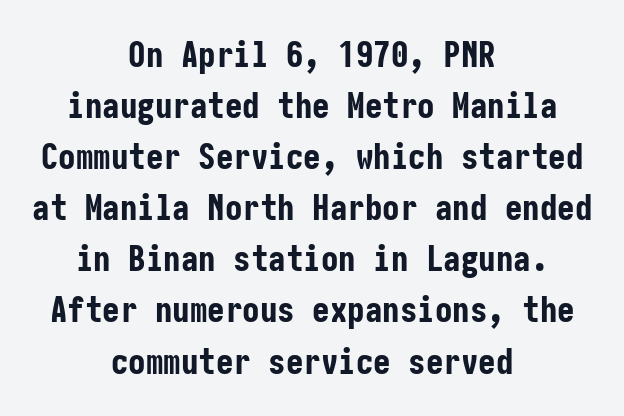
The image shows 35 px bold, condensed sans-serif type, upright; set centered, normal line spacing (1.46x), normal letter spacing, not underlined; low stroke contrast and a medium x-height.
